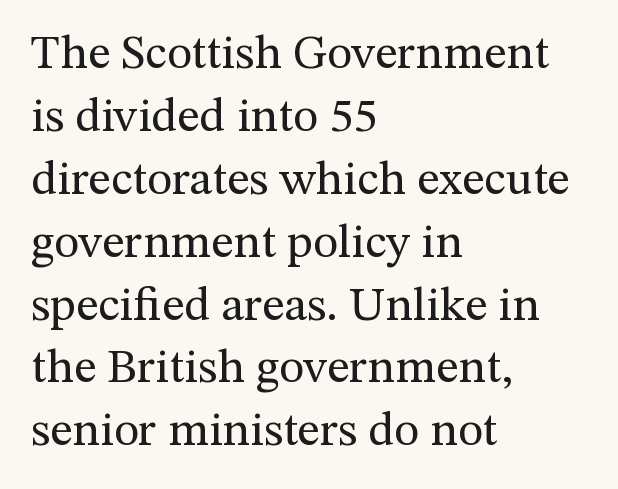
Q: Is the text bold? A: No.
Q: Is the text italic (slanted)? A: No, it is upright.
Q: Is the typeface a serif or a sans-serif typeface? A: Serif.
Q: Is the text underlined? A: No.
Q: How is the paragraph aligned? A: Left-aligned.
Q: Is the spacing between letters normal or unusually wide? A: Normal.
Q: Is the spacing between lines tight, normal or loose? A: Normal.
Q: Width (condensed, normal, or wide)? A: Normal.
Q: Stroke contrast? A: Medium.
Q: x-height? A: Medium.
Q: Monospaced? A: No.
